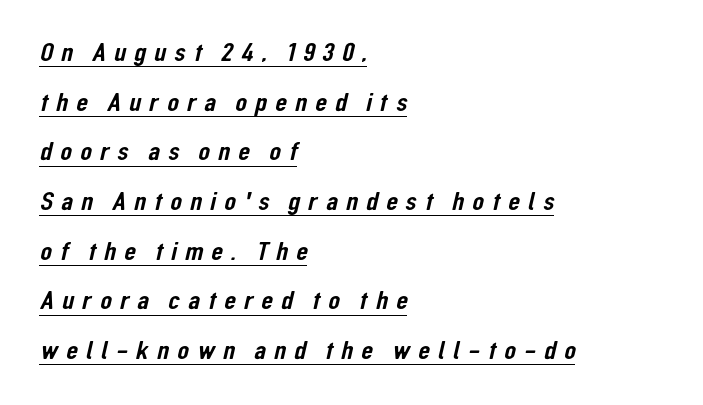
Q: Is the text underlined? A: Yes.
Q: How is the paragraph aligned? A: Left-aligned.
Q: Is the spacing between letters normal or unusually wide? A: Unusually wide.
